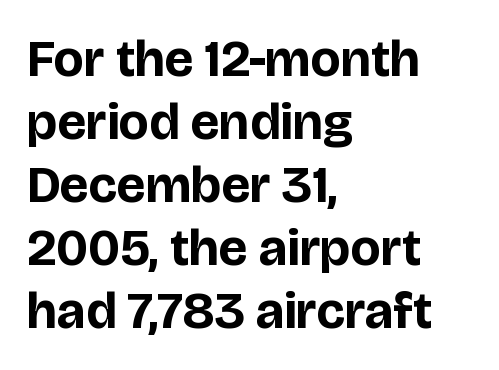
{"serif": "no", "italic": "no", "bold": "yes", "weight": "bold", "width": "normal", "stroke_contrast": "low", "x_height": "large", "monospaced": "no", "underline": "no", "align": "left", "line_spacing_ratio": 1.21, "letter_spacing": "normal", "letter_spacing_em": 0.0, "glyph_px": 52}
